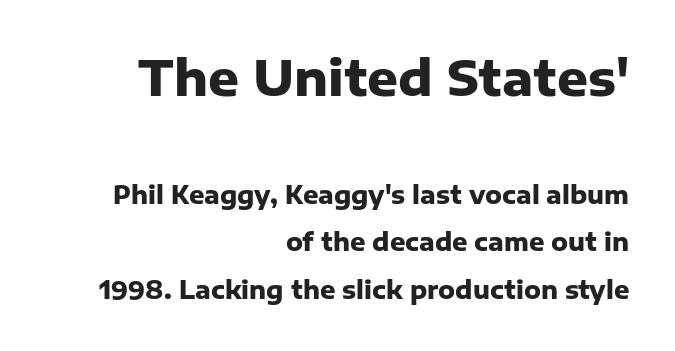
{"serif": "no", "italic": "no", "bold": "yes", "weight": "heavy", "width": "normal", "stroke_contrast": "low", "x_height": "medium", "monospaced": "no", "underline": "no", "align": "right", "line_spacing": "loose", "line_spacing_ratio": 1.97, "letter_spacing": "normal", "letter_spacing_em": 0.0, "larger_block": "first", "size_ratio": 2.0, "glyph_px": 48}
